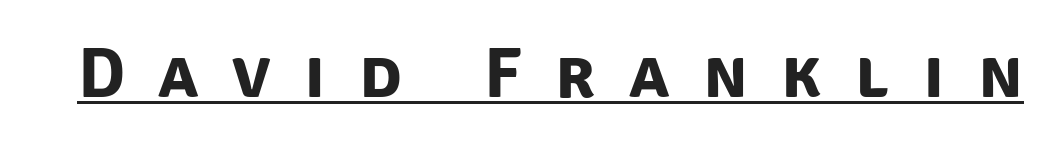
The image shows 71 px bold sans-serif type; set unusually wide letter spacing (+0.47 em), underlined; low stroke contrast and a large x-height.
